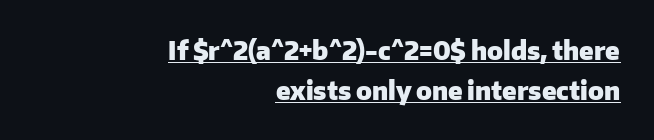
Q: Is the text bold? A: Yes.
Q: Is the text italic (slanted)? A: No, it is upright.
Q: Is the text underlined? A: Yes.
Q: How is the paragraph aligned? A: Right-aligned.
Q: Is the spacing between letters normal or unusually wide? A: Normal.
Q: Is the spacing between lines tight, normal or loose? A: Normal.
